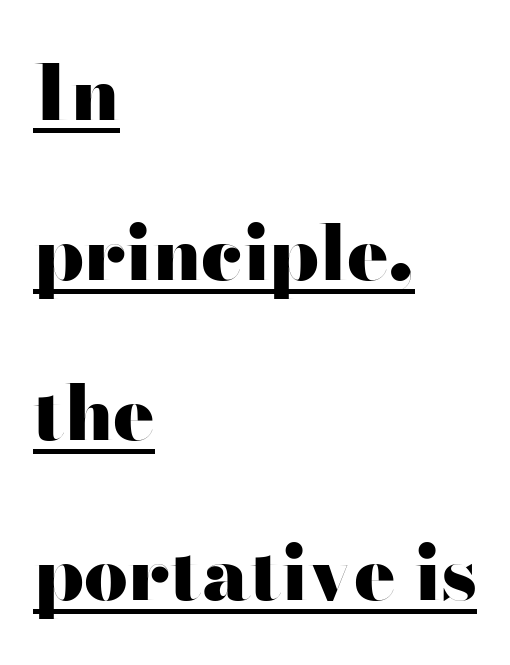
Q: Is the text bold? A: Yes.
Q: Is the text italic (slanted)? A: No, it is upright.
Q: Is the typeface a serif or a sans-serif typeface? A: Sans-serif.
Q: Is the text underlined? A: Yes.
Q: How is the paragraph aligned? A: Left-aligned.
Q: Is the spacing between letters normal or unusually wide? A: Normal.
Q: Is the spacing between lines tight, normal or loose? A: Loose.
Q: Width (condensed, normal, or wide)? A: Wide.
Q: Stroke contrast? A: High.
Q: x-height? A: Small.
Q: Monospaced? A: No.
